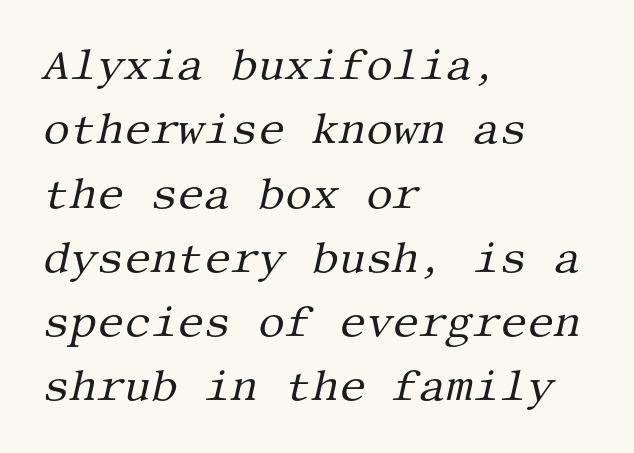
{"serif": "yes", "italic": "yes", "lean": "right", "slant_degrees": 13, "bold": "no", "weight": "regular", "width": "normal", "stroke_contrast": "medium", "x_height": "large", "underline": "no", "align": "left", "line_spacing": "normal", "line_spacing_ratio": 1.53, "letter_spacing": "normal", "letter_spacing_em": 0.0, "glyph_px": 42}
